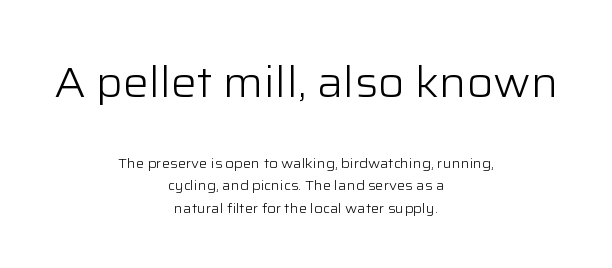
The lines sit at an ordinary, default distance from one another. Nothing heavy about these letters — not bold at all. Do the letters lean? They stand straight. Leftover space on each line is divided equally before and after the words.
